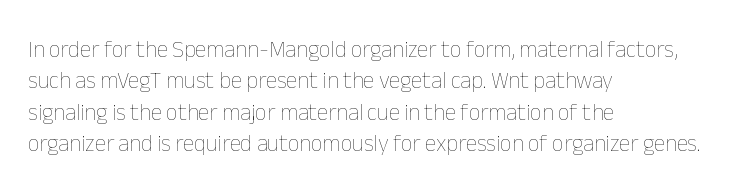
Q: Is the text bold? A: No.
Q: Is the text italic (slanted)? A: No, it is upright.
Q: Is the text underlined? A: No.
Q: How is the paragraph aligned? A: Left-aligned.
Q: Is the spacing between letters normal or unusually wide? A: Normal.
Q: Is the spacing between lines tight, normal or loose? A: Normal.
